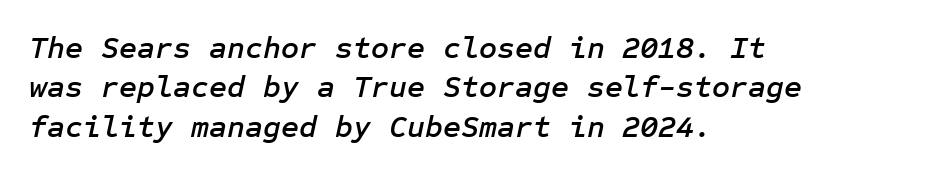
These lines were composed using italics. Normally led — the rows are evenly, conventionally spaced. Words float on clear page, feet unadorned. Typeset ragged right — the left edge is the straight one. Look at the tracking — it's just the regular setting, nothing added.
